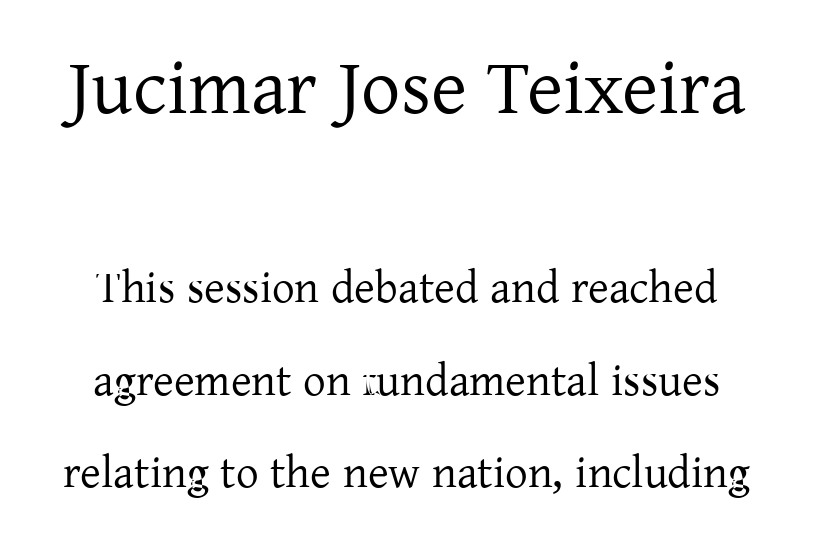
{"serif": "yes", "italic": "no", "bold": "no", "weight": "regular", "width": "normal", "stroke_contrast": "low", "x_height": "medium", "monospaced": "no", "underline": "no", "align": "center", "line_spacing": "loose", "line_spacing_ratio": 2.06, "letter_spacing": "normal", "letter_spacing_em": 0.0, "larger_block": "first", "size_ratio": 1.73, "glyph_px": 78}
